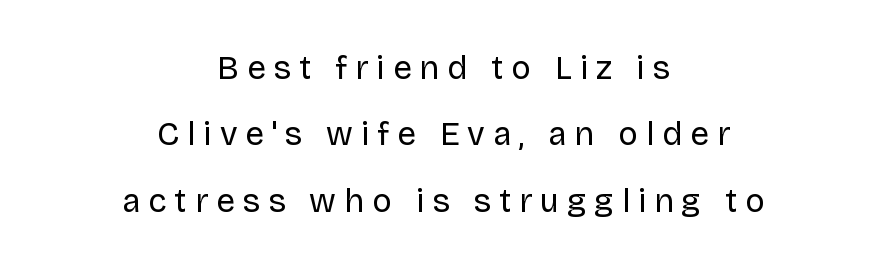
{"serif": "no", "italic": "no", "bold": "no", "weight": "regular", "width": "normal", "stroke_contrast": "low", "x_height": "large", "monospaced": "no", "underline": "no", "align": "center", "line_spacing": "loose", "line_spacing_ratio": 2.01, "letter_spacing": "wide", "letter_spacing_em": 0.24, "glyph_px": 33}
